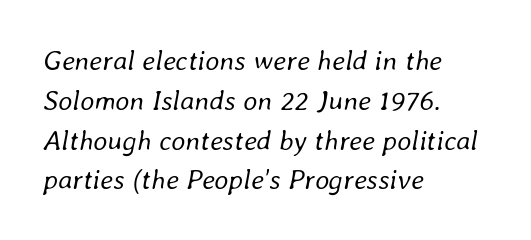
The image shows 28 px regular-weight type, italic (leaning right); set left-aligned, normal line spacing (1.42x), normal letter spacing, not underlined; low stroke contrast and a medium x-height.
